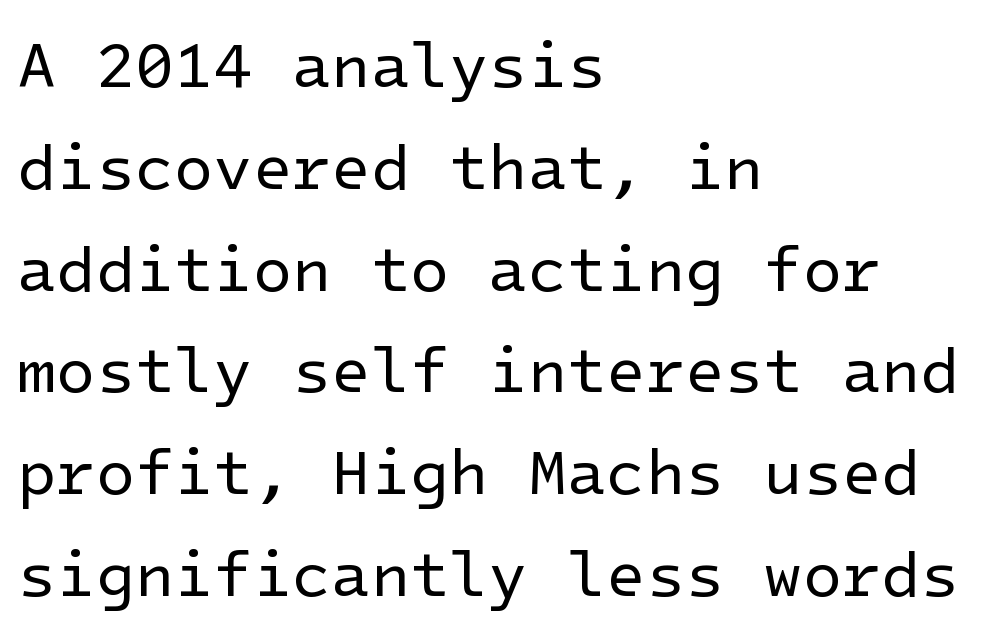
The image shows 64 px regular-weight sans-serif type, upright; set left-aligned, normal line spacing (1.59x), normal letter spacing, not underlined; low stroke contrast and a medium x-height.
